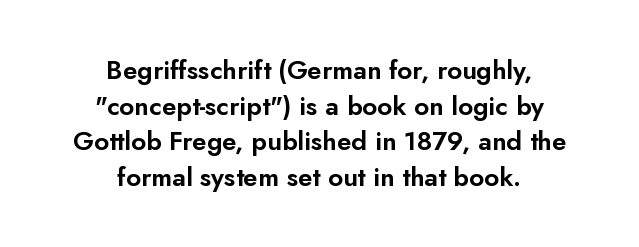
{"italic": "no", "underline": "no", "align": "center", "line_spacing": "normal", "line_spacing_ratio": 1.37, "letter_spacing": "normal", "letter_spacing_em": 0.0, "glyph_px": 26}
